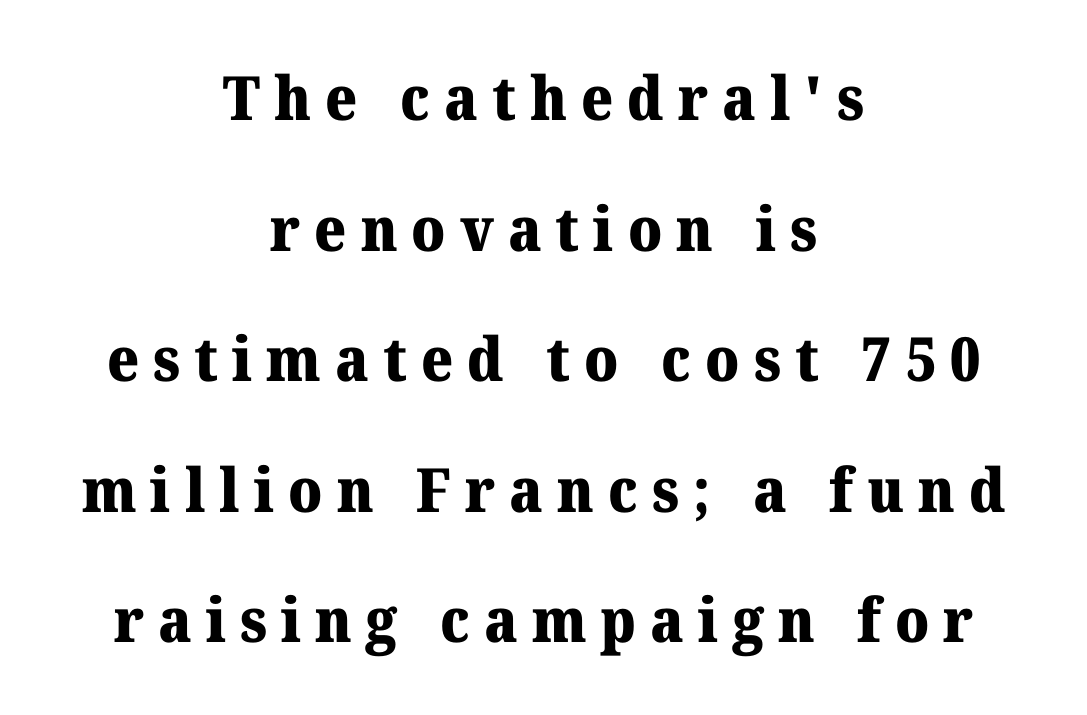
The image shows 61 px heavy serif type, upright; set centered, loose line spacing (2.14x), unusually wide letter spacing (+0.23 em), not underlined; medium stroke contrast and a medium x-height.
